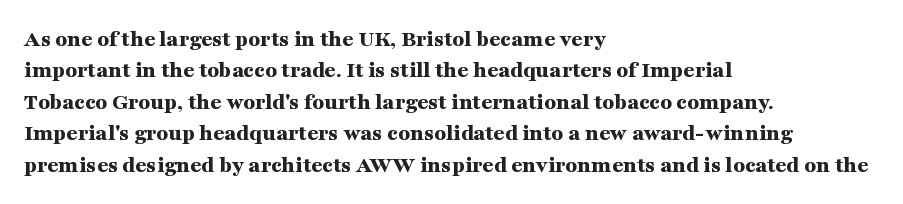
Caption: standard tracking, unaltered. In CSS terms this would be text-align: left. Unlike italic type, these characters show no tilt at all. A dark, heavy texture on the line: the type is bold.
